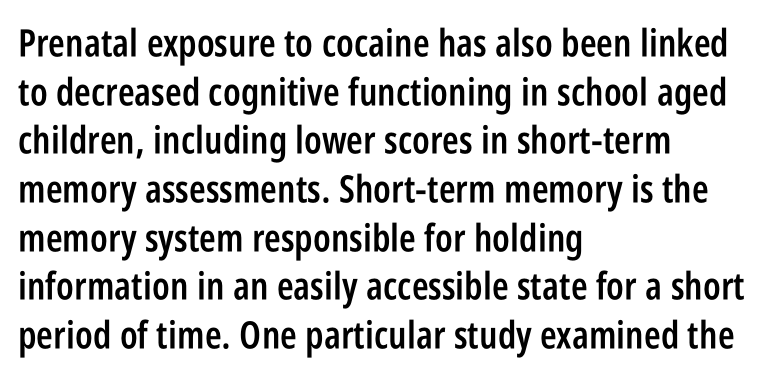
Q: Is the text bold? A: Semi-bold.
Q: Is the text italic (slanted)? A: No, it is upright.
Q: Is the typeface a serif or a sans-serif typeface? A: Sans-serif.
Q: Is the text underlined? A: No.
Q: How is the paragraph aligned? A: Left-aligned.
Q: Is the spacing between letters normal or unusually wide? A: Normal.
Q: Is the spacing between lines tight, normal or loose? A: Normal.
Q: Width (condensed, normal, or wide)? A: Condensed.
Q: Stroke contrast? A: Low.
Q: x-height? A: Large.
Q: Monospaced? A: No.
